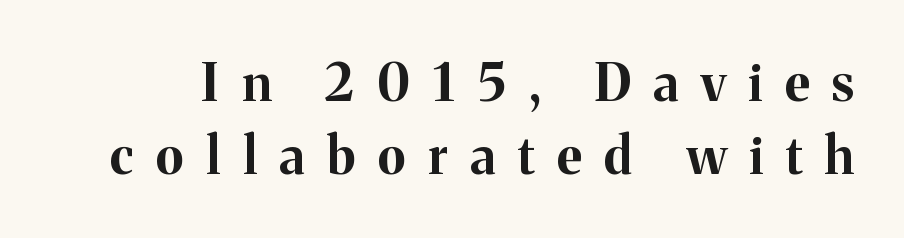
Q: Is the text bold? A: Yes.
Q: Is the text italic (slanted)? A: No, it is upright.
Q: Is the typeface a serif or a sans-serif typeface? A: Serif.
Q: Is the text underlined? A: No.
Q: Is the spacing between letters normal or unusually wide? A: Unusually wide.
Q: Is the spacing between lines tight, normal or loose? A: Normal.
Q: Width (condensed, normal, or wide)? A: Normal.
Q: Stroke contrast? A: Medium.
Q: x-height? A: Medium.
Q: Monospaced? A: No.
